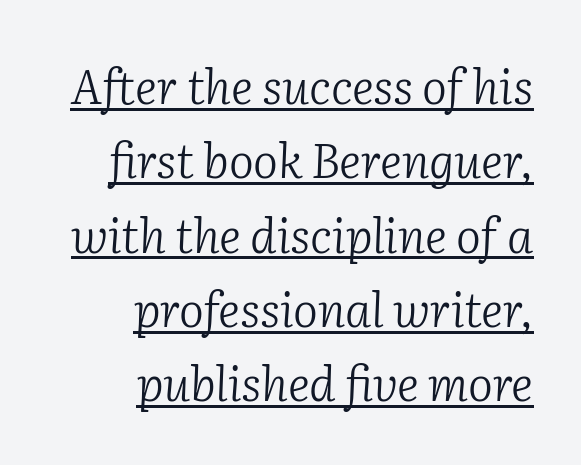
The image shows 47 px light serif type, italic (leaning right); set right-aligned, normal line spacing (1.58x), normal letter spacing, underlined; low stroke contrast and a medium x-height.
